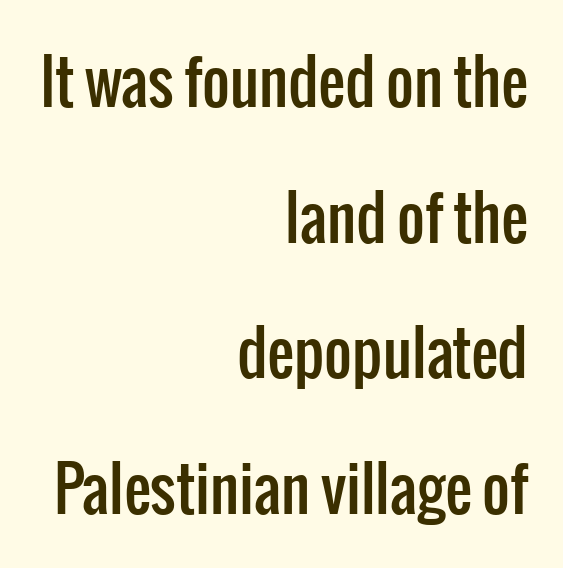
{"serif": "no", "italic": "no", "width": "condensed", "stroke_contrast": "low", "x_height": "medium", "monospaced": "no", "underline": "no", "align": "right", "line_spacing": "loose", "line_spacing_ratio": 2.26, "letter_spacing": "normal", "letter_spacing_em": 0.0, "glyph_px": 60}
